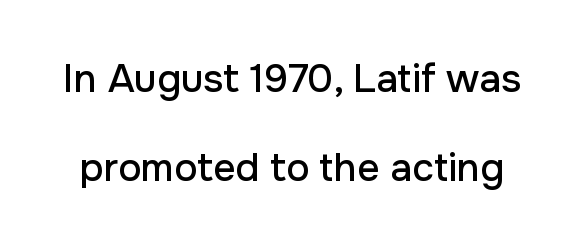
The image shows 39 px sans-serif type, upright; set loose line spacing (2.29x), normal letter spacing, not underlined; low stroke contrast and a medium x-height.
